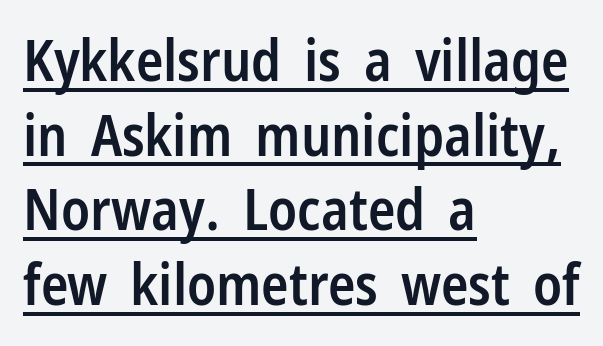
Standard letterfit; no display-style spreading of the glyphs. Honestly, the row spacing looks completely unremarkable. The letters stand upright; this is a roman face. The glyphs are accompanied by a horizontal stroke just below them.
